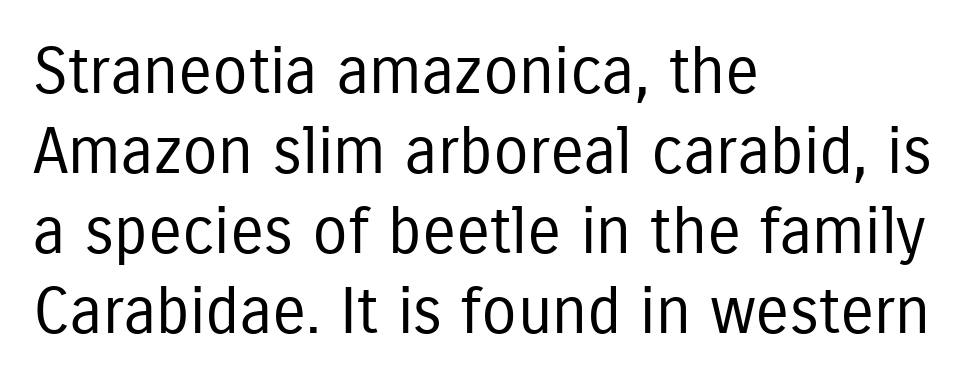
Q: Is the text bold? A: No.
Q: Is the text italic (slanted)? A: No, it is upright.
Q: Is the typeface a serif or a sans-serif typeface? A: Sans-serif.
Q: Is the text underlined? A: No.
Q: How is the paragraph aligned? A: Left-aligned.
Q: Is the spacing between letters normal or unusually wide? A: Normal.
Q: Is the spacing between lines tight, normal or loose? A: Normal.
Q: Width (condensed, normal, or wide)? A: Condensed.
Q: Stroke contrast? A: Low.
Q: x-height? A: Medium.
Q: Monospaced? A: No.
